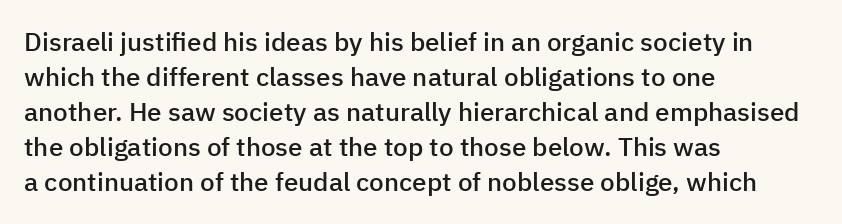
Q: Is the text bold? A: Semi-bold.
Q: Is the text italic (slanted)? A: No, it is upright.
Q: Is the text underlined? A: No.
Q: How is the paragraph aligned? A: Left-aligned.
Q: Is the spacing between letters normal or unusually wide? A: Normal.
Q: Is the spacing between lines tight, normal or loose? A: Normal.
